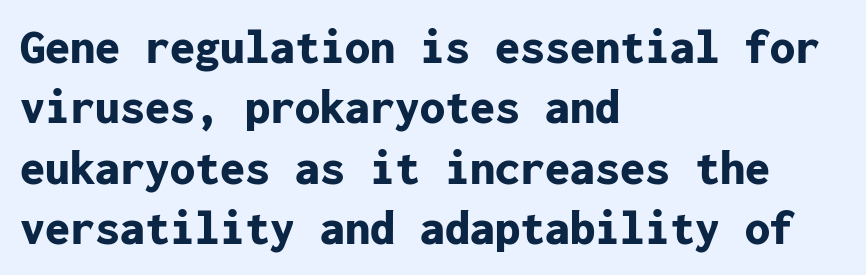
{"serif": "no", "italic": "no", "bold": "yes", "weight": "bold", "width": "normal", "stroke_contrast": "low", "x_height": "medium", "monospaced": "yes", "underline": "no", "align": "left", "line_spacing_ratio": 1.21, "letter_spacing": "normal", "letter_spacing_em": 0.0, "glyph_px": 50}
